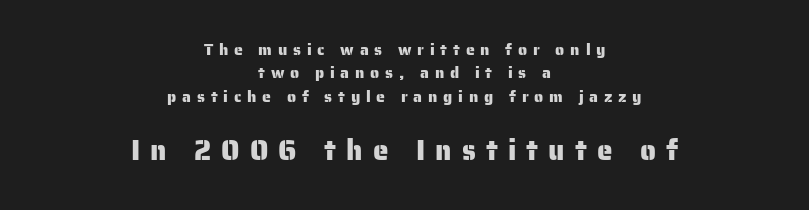
{"serif": "no", "italic": "no", "width": "normal", "stroke_contrast": "low", "x_height": "medium", "monospaced": "no", "underline": "no", "align": "center", "line_spacing": "normal", "line_spacing_ratio": 1.46, "letter_spacing": "wide", "letter_spacing_em": 0.36, "larger_block": "second", "size_ratio": 1.75, "glyph_px": 28}
